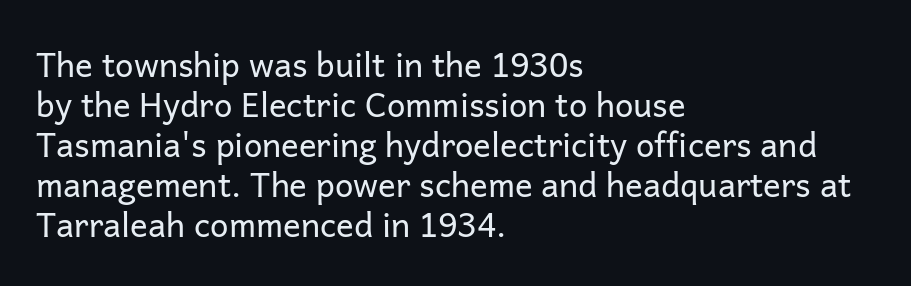
The image shows 33 px regular-weight sans-serif type, upright; set left-aligned, line spacing 1.21x, normal letter spacing, not underlined; low stroke contrast and a medium x-height.
